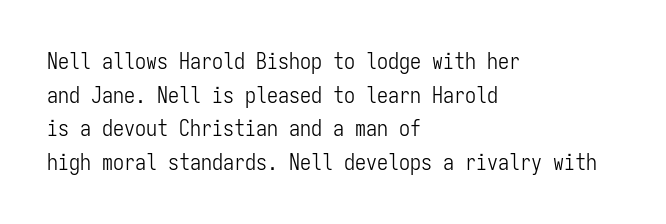
Q: Is the text bold? A: No.
Q: Is the text italic (slanted)? A: No, it is upright.
Q: Is the text underlined? A: No.
Q: How is the paragraph aligned? A: Left-aligned.
Q: Is the spacing between letters normal or unusually wide? A: Normal.
Q: Is the spacing between lines tight, normal or loose? A: Normal.
